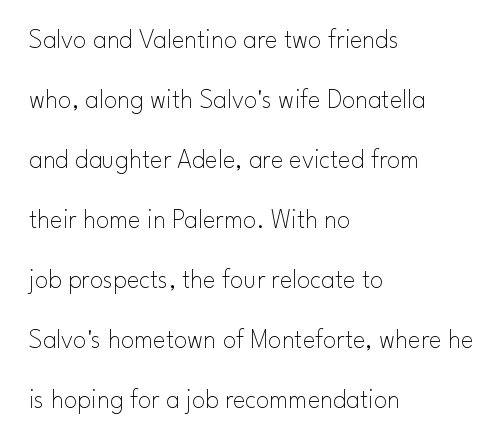
Q: Is the text bold? A: No.
Q: Is the text italic (slanted)? A: No, it is upright.
Q: Is the text underlined? A: No.
Q: How is the paragraph aligned? A: Left-aligned.
Q: Is the spacing between letters normal or unusually wide? A: Normal.
Q: Is the spacing between lines tight, normal or loose? A: Loose.
